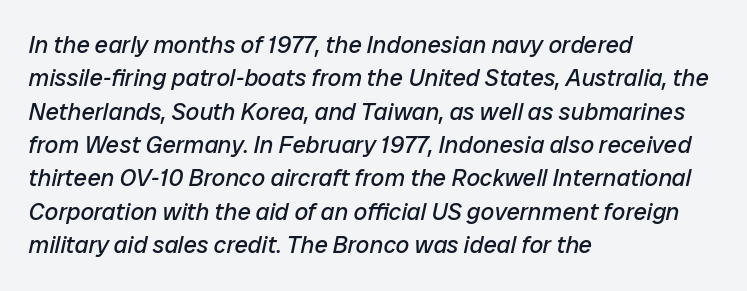
Q: Is the text bold? A: No.
Q: Is the text italic (slanted)? A: Yes, it leans right by about 12 degrees.
Q: Is the text underlined? A: No.
Q: How is the paragraph aligned? A: Left-aligned.
Q: Is the spacing between letters normal or unusually wide? A: Normal.
Q: Is the spacing between lines tight, normal or loose? A: Normal.
